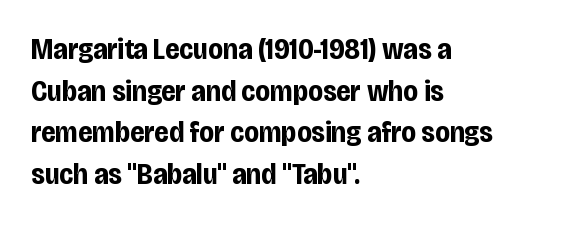
{"serif": "no", "italic": "no", "bold": "yes", "weight": "bold", "width": "condensed", "stroke_contrast": "low", "x_height": "large", "monospaced": "no", "underline": "no", "align": "left", "line_spacing": "normal", "line_spacing_ratio": 1.39, "letter_spacing": "normal", "letter_spacing_em": 0.0, "glyph_px": 30}
